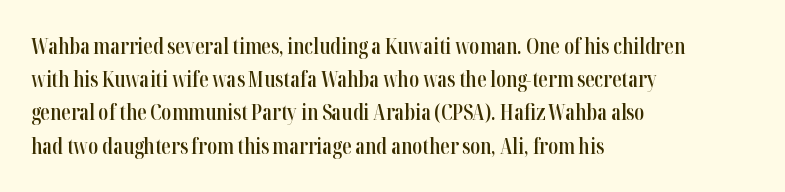
Q: Is the text bold? A: Semi-bold.
Q: Is the text italic (slanted)? A: No, it is upright.
Q: Is the text underlined? A: No.
Q: How is the paragraph aligned? A: Left-aligned.
Q: Is the spacing between letters normal or unusually wide? A: Normal.
Q: Is the spacing between lines tight, normal or loose? A: Normal.
